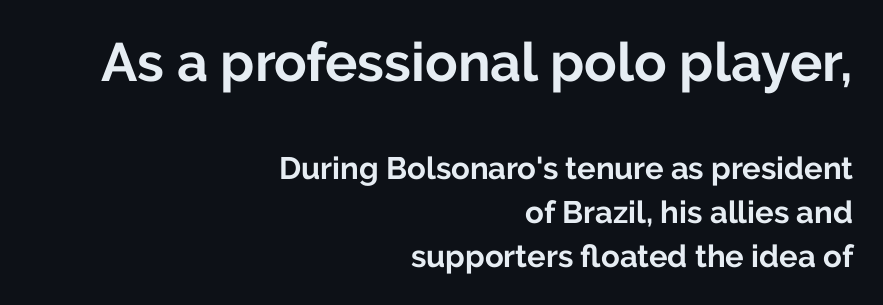
{"serif": "no", "italic": "no", "bold": "yes", "weight": "bold", "width": "normal", "stroke_contrast": "low", "x_height": "medium", "monospaced": "no", "underline": "no", "align": "right", "line_spacing": "normal", "line_spacing_ratio": 1.41, "letter_spacing": "normal", "letter_spacing_em": 0.0, "larger_block": "first", "size_ratio": 1.74, "glyph_px": 54}
